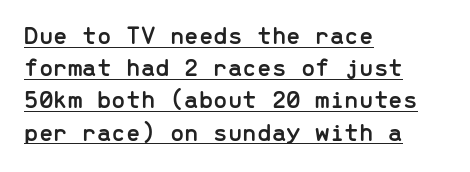
Q: Is the text italic (slanted)? A: No, it is upright.
Q: Is the text underlined? A: Yes.
Q: How is the paragraph aligned? A: Left-aligned.
Q: Is the spacing between letters normal or unusually wide? A: Normal.
